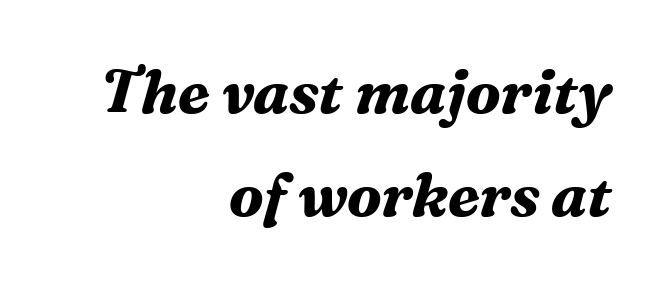
Q: Is the text bold? A: Yes.
Q: Is the text italic (slanted)? A: Yes, it leans right by about 16 degrees.
Q: Is the typeface a serif or a sans-serif typeface? A: Serif.
Q: Is the text underlined? A: No.
Q: How is the paragraph aligned? A: Right-aligned.
Q: Is the spacing between letters normal or unusually wide? A: Normal.
Q: Width (condensed, normal, or wide)? A: Normal.
Q: Stroke contrast? A: Medium.
Q: x-height? A: Medium.
Q: Monospaced? A: No.
